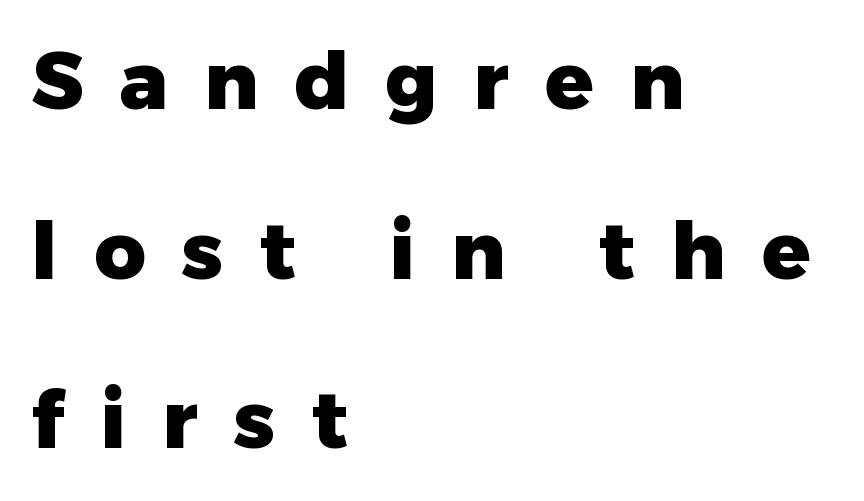
{"serif": "no", "italic": "no", "bold": "yes", "weight": "heavy", "width": "normal", "stroke_contrast": "low", "x_height": "medium", "monospaced": "no", "underline": "no", "align": "left", "line_spacing": "loose", "line_spacing_ratio": 2.12, "letter_spacing": "wide", "letter_spacing_em": 0.45, "glyph_px": 80}
